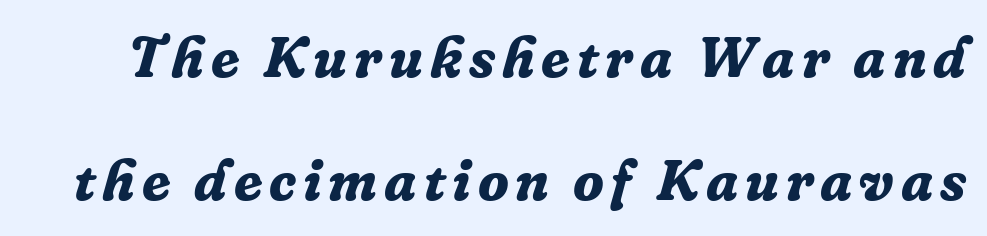
Do the characters align in a grid? No, the font is proportional. The glyphs are unaccompanied by any horizontal stroke below them. The typeface chosen for these lines features serifs. This block would shrink considerably if given ordinary leading; it's expanded now. Summary of weight: heavy, a full bold.
